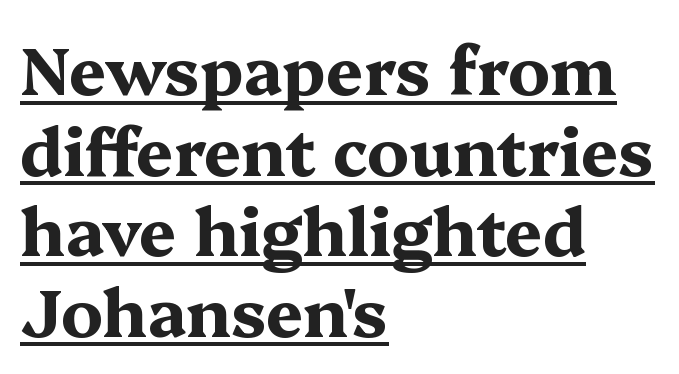
{"serif": "yes", "italic": "no", "bold": "yes", "weight": "bold", "width": "wide", "stroke_contrast": "medium", "x_height": "medium", "monospaced": "no", "underline": "yes", "align": "left", "line_spacing_ratio": 1.22, "letter_spacing": "normal", "letter_spacing_em": 0.0, "glyph_px": 66}
